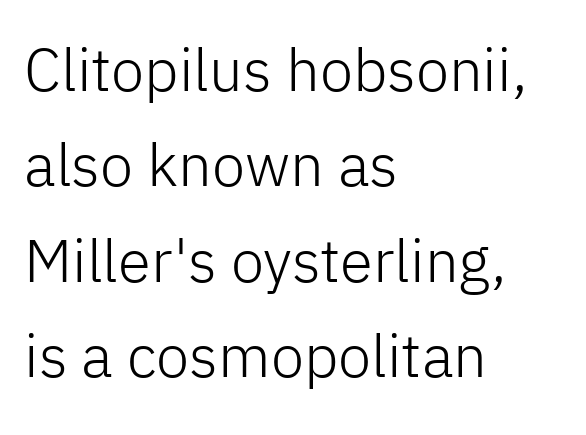
Q: Is the text bold? A: No.
Q: Is the text italic (slanted)? A: No, it is upright.
Q: Is the typeface a serif or a sans-serif typeface? A: Sans-serif.
Q: Is the text underlined? A: No.
Q: How is the paragraph aligned? A: Left-aligned.
Q: Is the spacing between letters normal or unusually wide? A: Normal.
Q: Is the spacing between lines tight, normal or loose? A: Normal.
Q: Width (condensed, normal, or wide)? A: Normal.
Q: Stroke contrast? A: Low.
Q: x-height? A: Medium.
Q: Monospaced? A: No.
